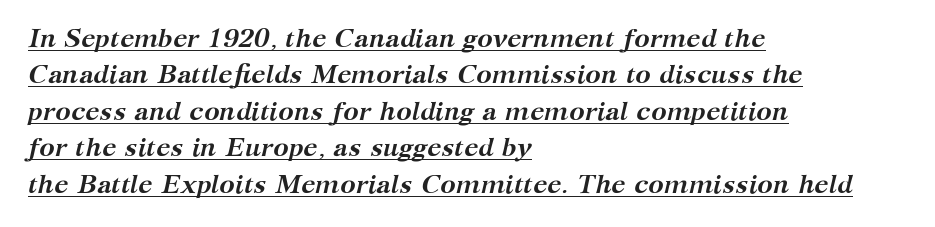
The image shows 26 px bold type, italic (leaning right); set left-aligned, normal line spacing (1.4x), normal letter spacing, underlined.
